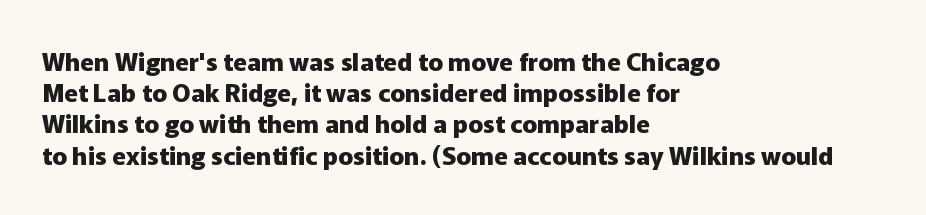
{"italic": "no", "bold": "yes", "underline": "no", "align": "left", "line_spacing": "normal", "line_spacing_ratio": 1.25, "letter_spacing": "normal", "letter_spacing_em": 0.0, "glyph_px": 25}
